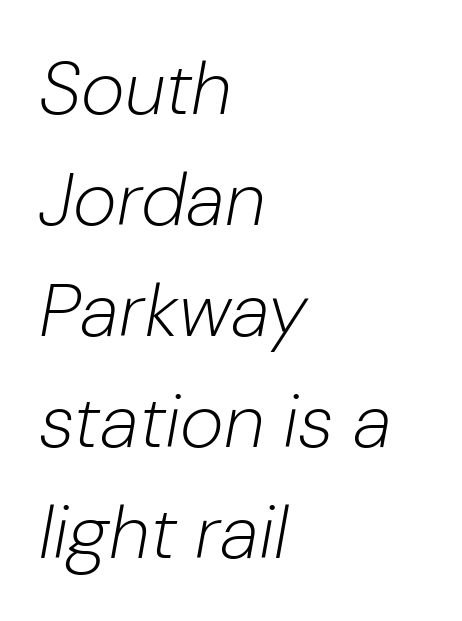
This sample uses an oblique cut, with every glyph tilted off the vertical. The passage shown is typed in a proportional face where columns would drift. The weight would be labelled regular, book, light, or lighter still. The foot of each line stays bare and open. The line-height multiplier appears to be the usual default.
